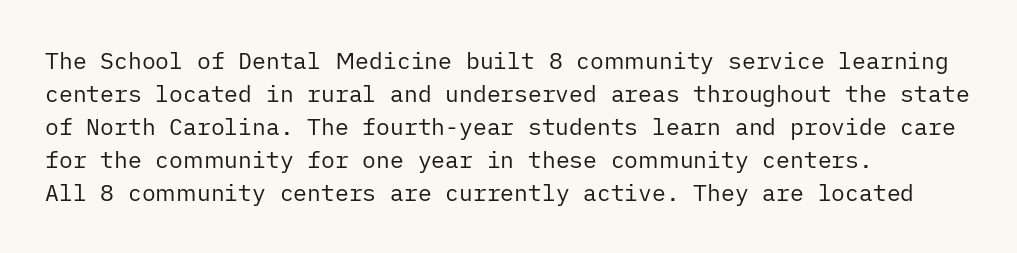
Q: Is the text bold? A: No.
Q: Is the text italic (slanted)? A: No, it is upright.
Q: Is the text underlined? A: No.
Q: How is the paragraph aligned? A: Left-aligned.
Q: Is the spacing between letters normal or unusually wide? A: Normal.
Q: Is the spacing between lines tight, normal or loose? A: Normal.
